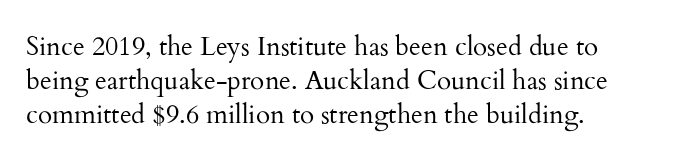
The image shows 26 px text type, upright; set left-aligned, normal line spacing (1.31x), normal letter spacing, not underlined.
